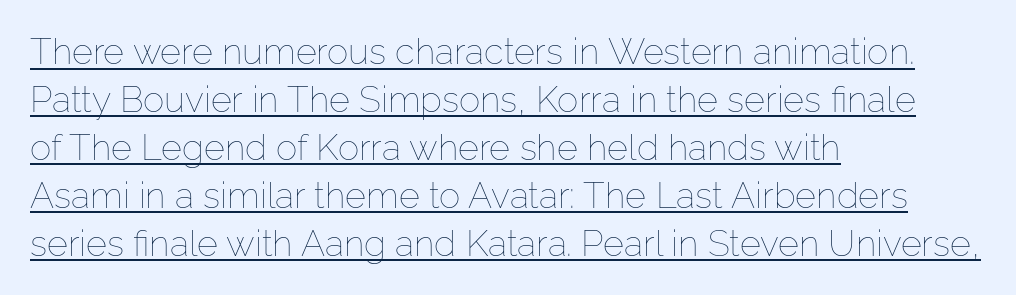
Here the glyphs are tracked normally, forming tight word shapes. What's the leading like? Ordinary, nothing unusual. Each letter keeps its own natural width here, so spacing adapts to shape. Posture: vertical. Weight class: somewhere from thin through regular. Casual observation: everything's shoved over to the left.
